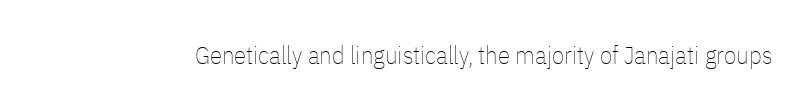
The image shows 25 px text type, upright; set normal letter spacing, not underlined.
